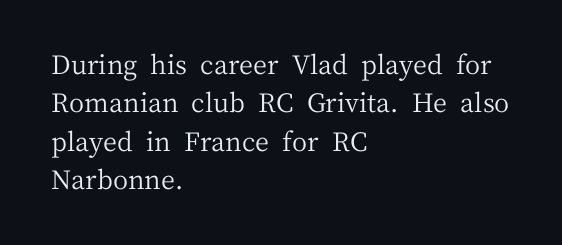
{"italic": "no", "bold": "no", "underline": "no", "align": "left", "line_spacing": "normal", "line_spacing_ratio": 1.48, "letter_spacing": "normal", "letter_spacing_em": 0.0, "glyph_px": 26}
